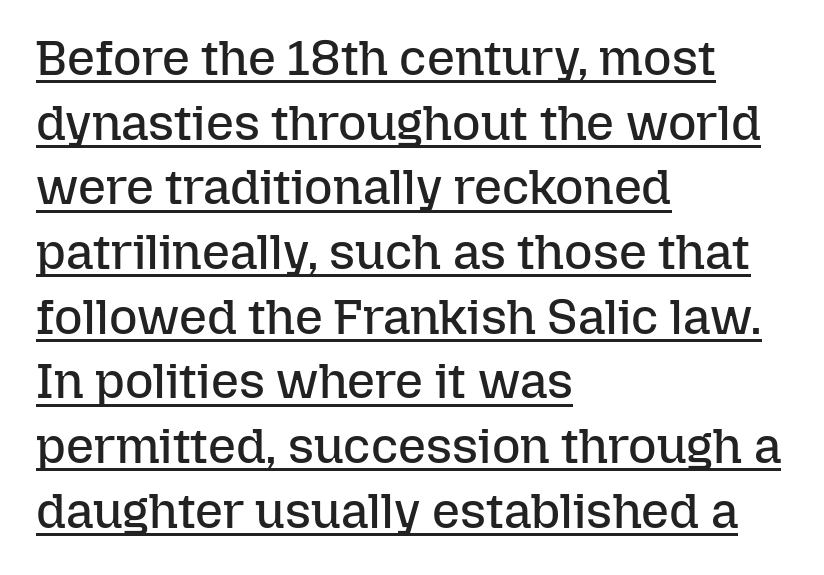
The image shows 49 px regular-weight type, upright; set left-aligned, normal line spacing (1.32x), normal letter spacing, underlined; low stroke contrast and a medium x-height.
